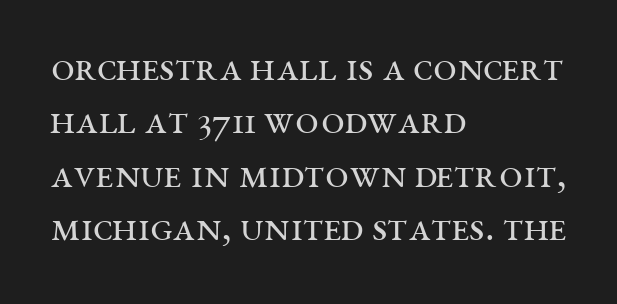
{"serif": "yes", "italic": "no", "bold": "no", "weight": "regular", "width": "wide", "stroke_contrast": "medium", "x_height": "large", "monospaced": "no", "underline": "no", "align": "left", "line_spacing": "normal", "line_spacing_ratio": 1.27, "letter_spacing": "normal", "letter_spacing_em": 0.0, "glyph_px": 42}
